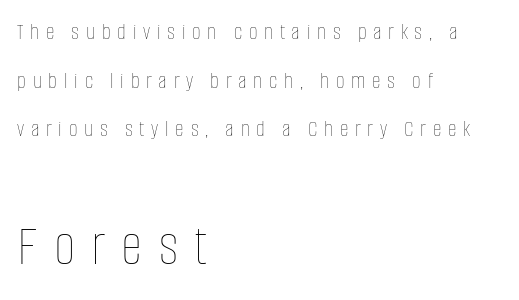
Rule under the text: the space is simply empty. The strokes are not fattened; the text isn't bold. This block would shrink considerably if given ordinary leading; it's expanded now. Left-aligned paragraph, ragged on the right. Upright lettering throughout. The face used here is proportionally spaced, like ordinary book or web type.
